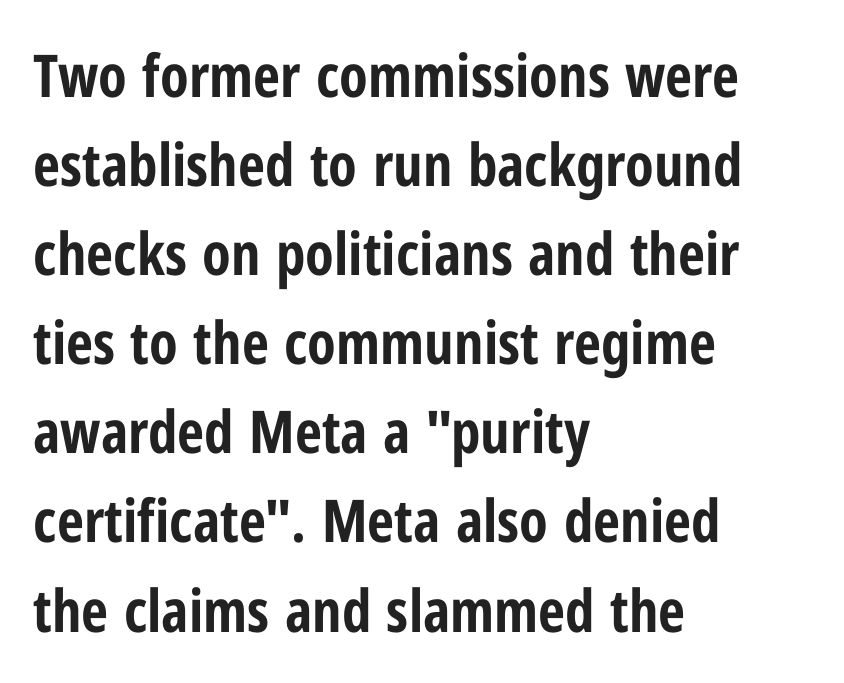
The image shows 59 px bold, condensed sans-serif type, upright; set left-aligned, normal line spacing (1.51x), normal letter spacing, not underlined; low stroke contrast and a medium x-height.
